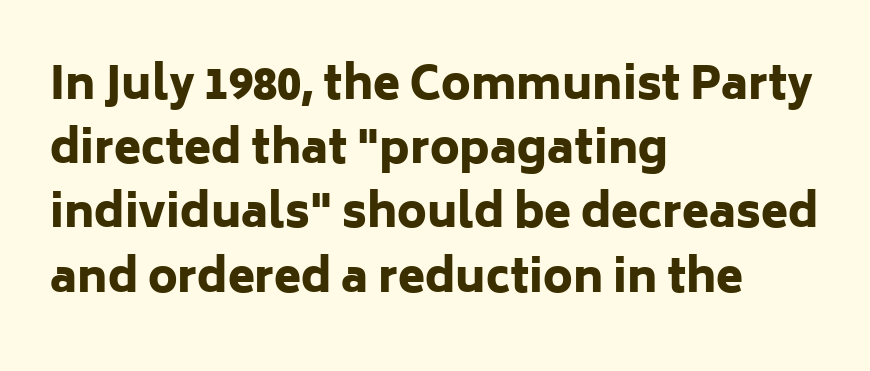
One-word summary of the alignment: left. Chunky letters — that's bold for sure. The lettering stays uniformly vertical, giving the passage a roman look. The face used here is proportionally spaced, like ordinary book or web type. Regarding leading, the lines here are spaced in the standard way.
